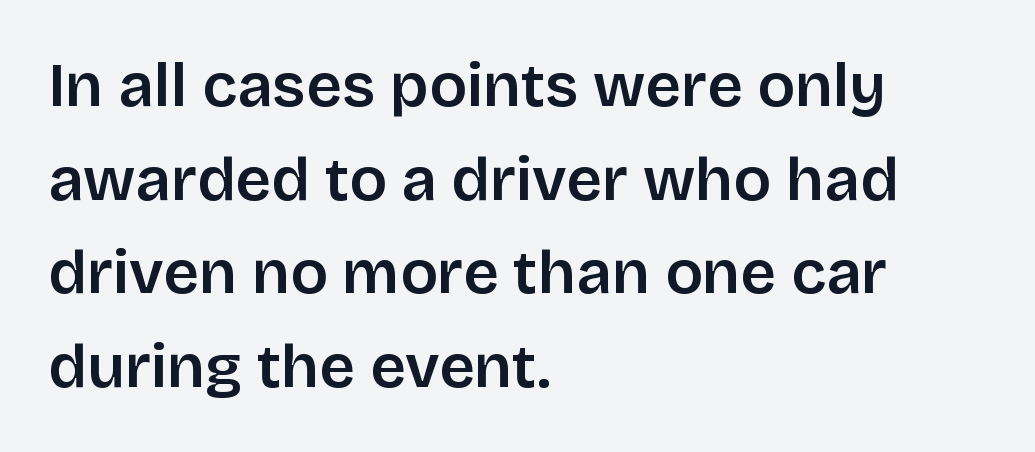
{"serif": "no", "italic": "no", "bold": "semi", "weight": "semibold", "width": "normal", "stroke_contrast": "low", "x_height": "large", "monospaced": "no", "underline": "no", "align": "left", "line_spacing": "normal", "line_spacing_ratio": 1.51, "letter_spacing": "normal", "letter_spacing_em": 0.0, "glyph_px": 62}
